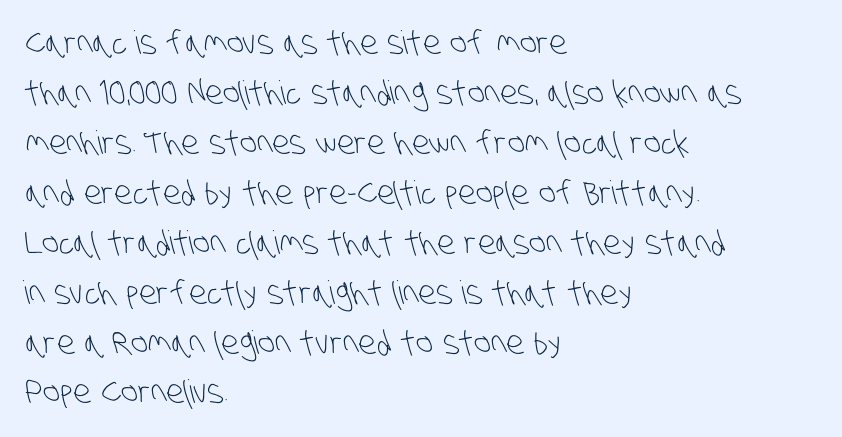
Q: Is the text bold? A: No.
Q: Is the typeface a serif or a sans-serif typeface? A: Sans-serif.
Q: Is the text underlined? A: No.
Q: How is the paragraph aligned? A: Left-aligned.
Q: Is the spacing between letters normal or unusually wide? A: Normal.
Q: Is the spacing between lines tight, normal or loose? A: Normal.
Q: Width (condensed, normal, or wide)? A: Condensed.
Q: Stroke contrast? A: Low.
Q: x-height? A: Large.
Q: Monospaced? A: No.
